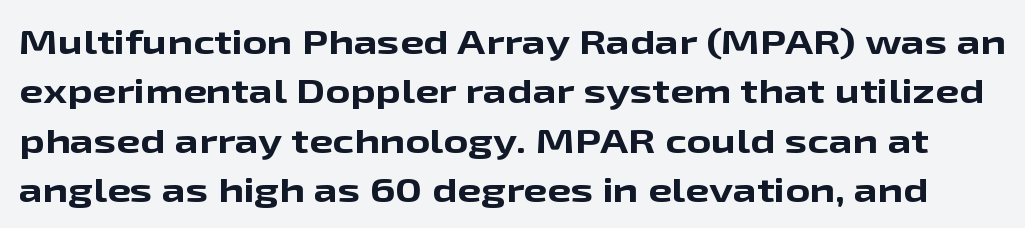
Q: Is the text bold? A: Yes.
Q: Is the text italic (slanted)? A: No, it is upright.
Q: Is the typeface a serif or a sans-serif typeface? A: Sans-serif.
Q: Is the text underlined? A: No.
Q: Is the spacing between letters normal or unusually wide? A: Normal.
Q: Is the spacing between lines tight, normal or loose? A: Normal.
Q: Width (condensed, normal, or wide)? A: Wide.
Q: Stroke contrast? A: Low.
Q: x-height? A: Medium.
Q: Monospaced? A: No.
